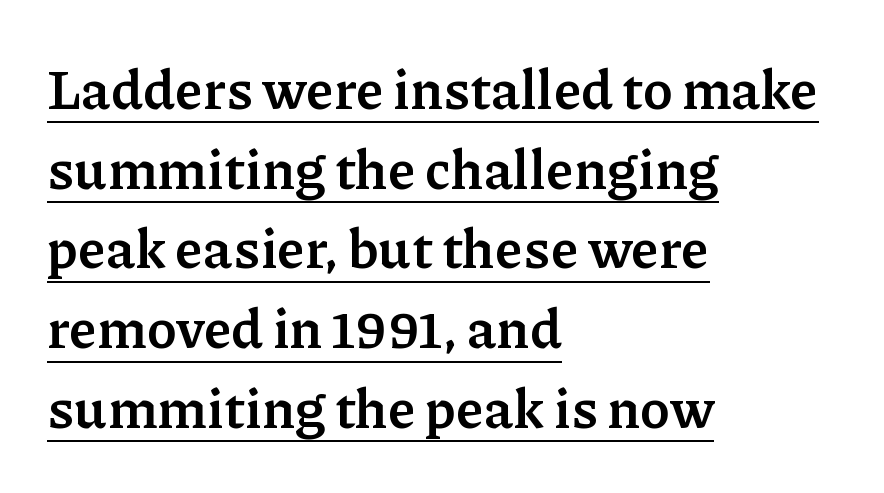
{"serif": "yes", "italic": "no", "bold": "yes", "weight": "semibold", "width": "normal", "stroke_contrast": "low", "x_height": "medium", "monospaced": "no", "underline": "yes", "align": "left", "line_spacing": "normal", "line_spacing_ratio": 1.45, "letter_spacing": "normal", "letter_spacing_em": 0.0, "glyph_px": 55}
